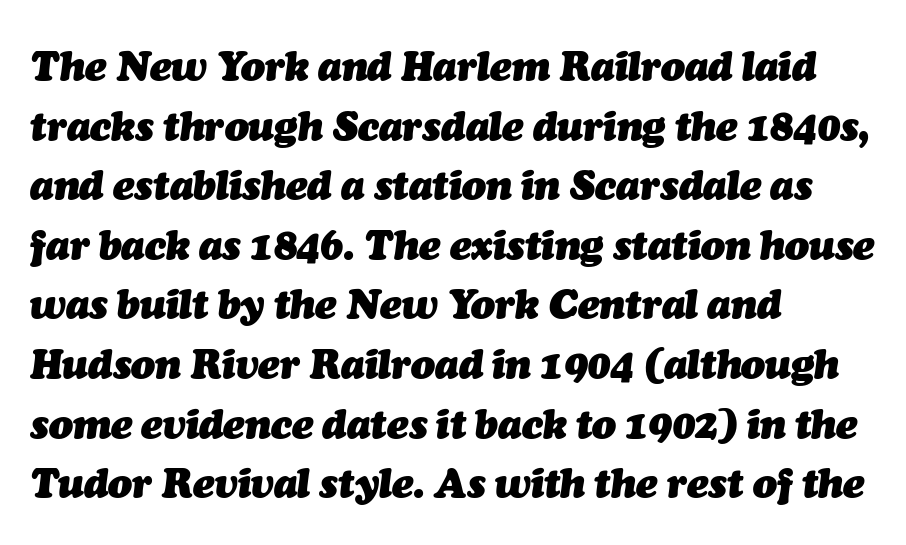
The image shows 40 px heavy type, italic (leaning right); set left-aligned, normal line spacing (1.49x), normal letter spacing, not underlined; medium stroke contrast and a medium x-height.
